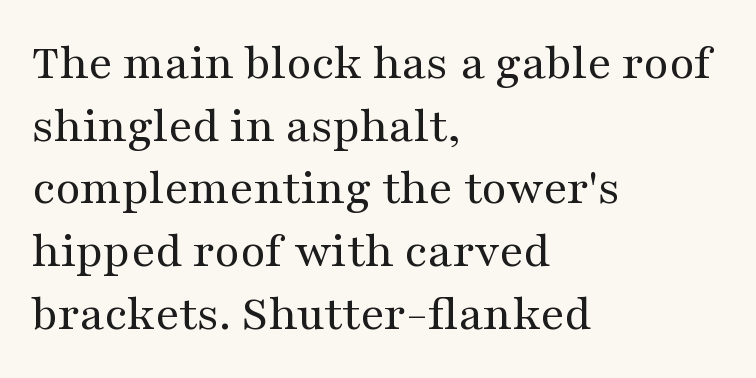
{"serif": "yes", "italic": "no", "bold": "no", "weight": "regular", "width": "wide", "stroke_contrast": "medium", "x_height": "medium", "monospaced": "no", "underline": "no", "align": "left", "line_spacing_ratio": 1.23, "letter_spacing": "normal", "letter_spacing_em": 0.0, "glyph_px": 51}
